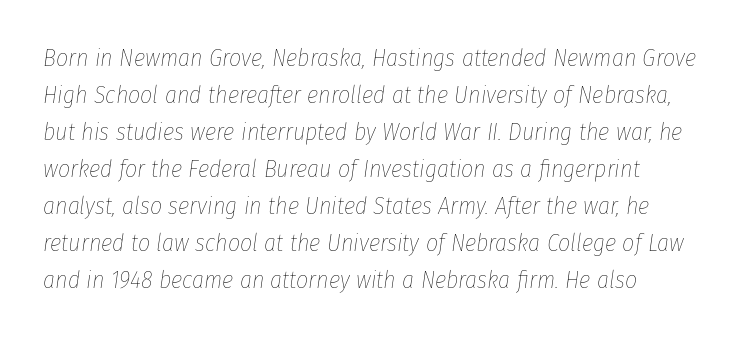
Q: Is the text bold? A: No.
Q: Is the text italic (slanted)? A: Yes, it leans right by about 8 degrees.
Q: Is the text underlined? A: No.
Q: Is the spacing between letters normal or unusually wide? A: Normal.
Q: Is the spacing between lines tight, normal or loose? A: Normal.
